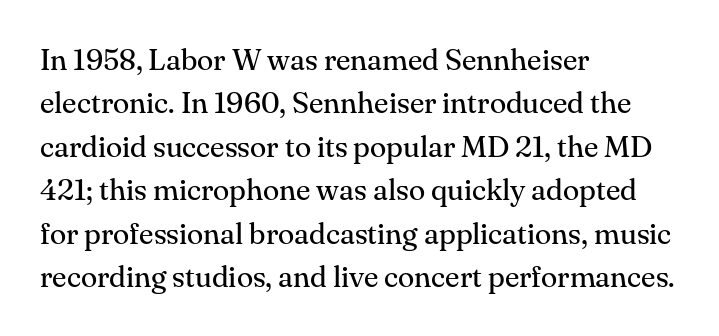
Q: Is the text bold? A: No.
Q: Is the text italic (slanted)? A: No, it is upright.
Q: Is the typeface a serif or a sans-serif typeface? A: Serif.
Q: Is the text underlined? A: No.
Q: How is the paragraph aligned? A: Left-aligned.
Q: Is the spacing between letters normal or unusually wide? A: Normal.
Q: Is the spacing between lines tight, normal or loose? A: Normal.
Q: Width (condensed, normal, or wide)? A: Normal.
Q: Stroke contrast? A: Medium.
Q: x-height? A: Small.
Q: Monospaced? A: No.
